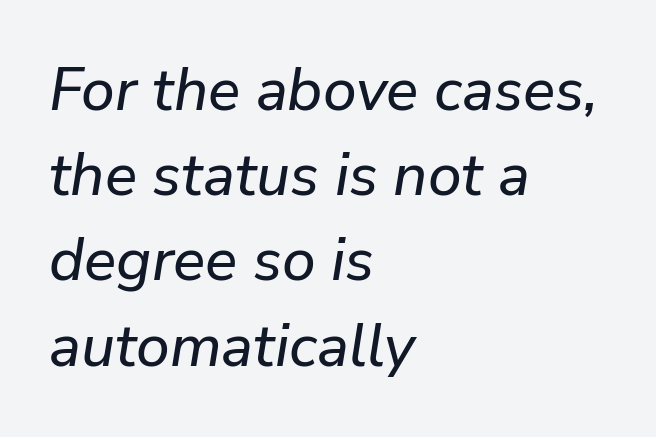
The image shows 60 px text type, italic (leaning right); set left-aligned, normal line spacing (1.42x), normal letter spacing, not underlined; low stroke contrast and a medium x-height.
